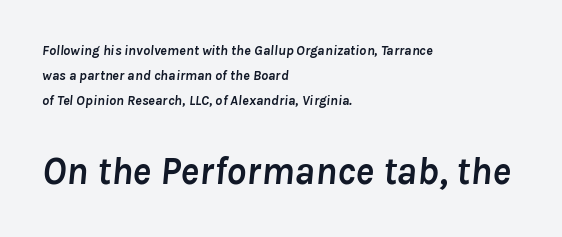
{"italic": "yes", "lean": "right", "slant_degrees": 8, "bold": "yes", "weight": "semibold", "width": "normal", "stroke_contrast": "low", "x_height": "medium", "monospaced": "no", "underline": "no", "align": "left", "line_spacing_ratio": 1.79, "letter_spacing": "normal", "letter_spacing_em": 0.0, "larger_block": "second", "size_ratio": 2.79, "glyph_px": 39}
